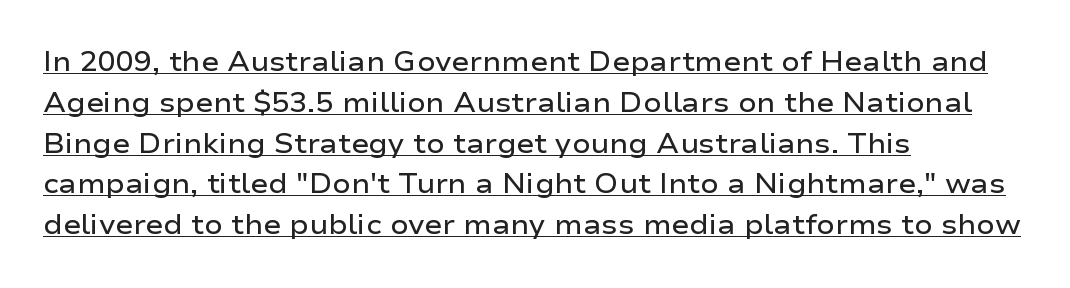
{"italic": "no", "bold": "semi", "underline": "yes", "align": "left", "line_spacing": "normal", "line_spacing_ratio": 1.51, "letter_spacing": "normal", "letter_spacing_em": 0.0, "glyph_px": 27}
